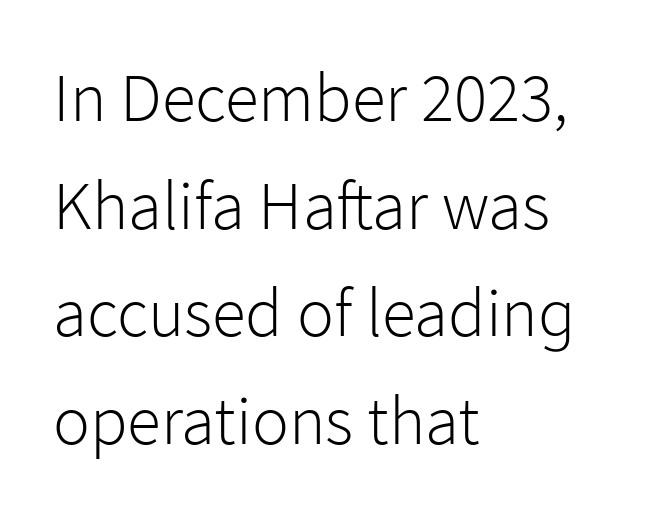
Every stem runs plumb, perpendicular to the baseline. The face used here is rendered with its standard letterfit. No word sits above an underline. Weight: not bold — regular or lighter. A classic flush-left, rag-right setting is used for this passage. Does the type have serifs? No, each stem ends abruptly.
